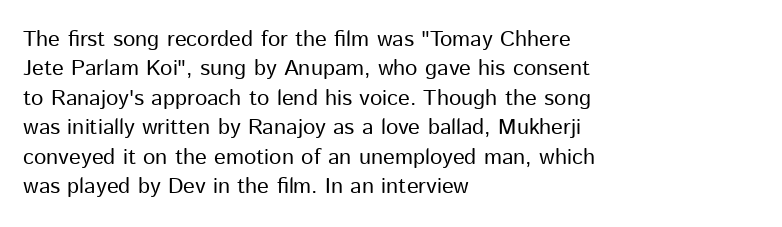
The image shows 22 px text type, upright; set left-aligned, normal line spacing (1.34x), normal letter spacing, not underlined.
